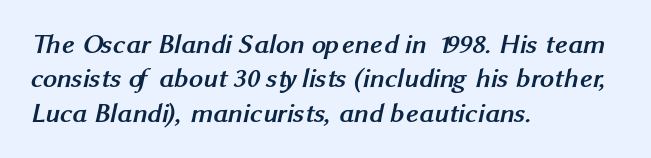
The image shows 28 px semibold sans-serif type; set left-aligned, line spacing 1.23x, normal letter spacing, not underlined; medium stroke contrast and a medium x-height.
